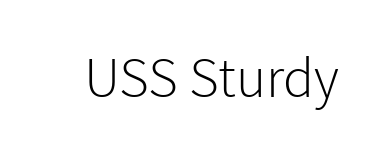
The image shows 57 px light sans-serif type, upright; set normal letter spacing, not underlined; low stroke contrast and a medium x-height.
